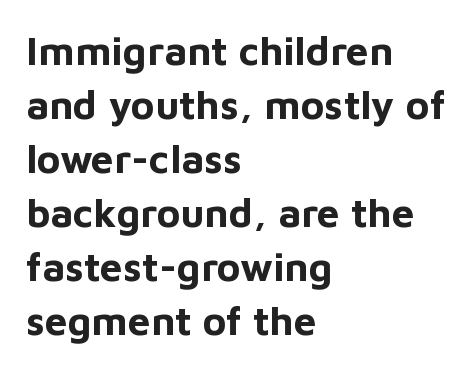
The image shows 40 px bold sans-serif type, upright; set left-aligned, normal line spacing (1.35x), normal letter spacing, not underlined; low stroke contrast and a medium x-height.
